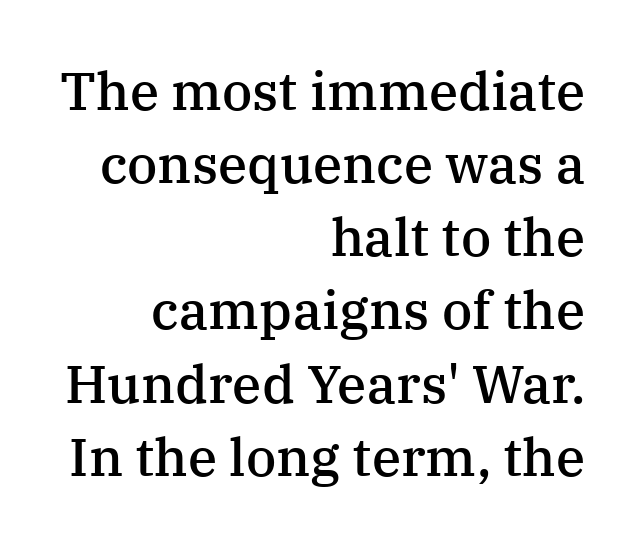
Q: Is the text bold? A: Semi-bold.
Q: Is the text italic (slanted)? A: No, it is upright.
Q: Is the typeface a serif or a sans-serif typeface? A: Serif.
Q: Is the text underlined? A: No.
Q: How is the paragraph aligned? A: Right-aligned.
Q: Is the spacing between letters normal or unusually wide? A: Normal.
Q: Is the spacing between lines tight, normal or loose? A: Normal.
Q: Width (condensed, normal, or wide)? A: Normal.
Q: Stroke contrast? A: Medium.
Q: x-height? A: Medium.
Q: Monospaced? A: No.
